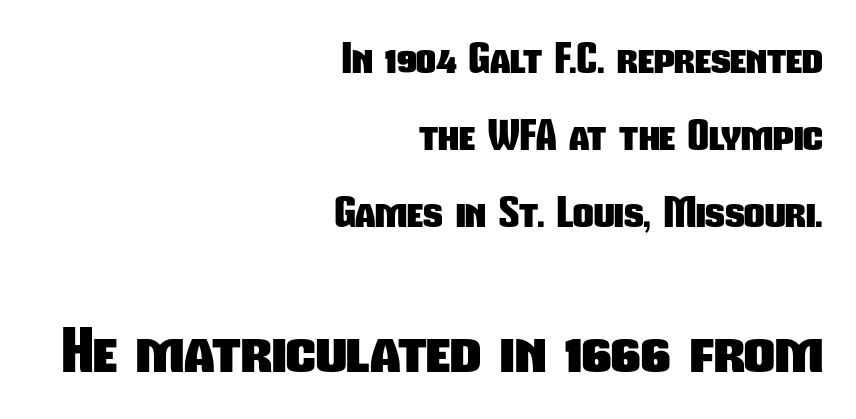
A typesetter would call this leading open, well beyond the default. Anything drawn beneath the words? Only blank space. You'd pick this weight for a headline — it's a proper bold. Bigger letters appear in the bottom chunk; the top chunk is reduced.
